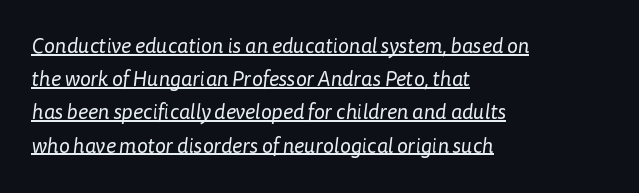
Regular leading. A quiet, ordinary-to-light weight characterises the typeface. Like a heading marked for emphasis, these lines bear an underscore. Left-aligned paragraph, ragged on the right. Nobody touched the tracking dial on this one.
